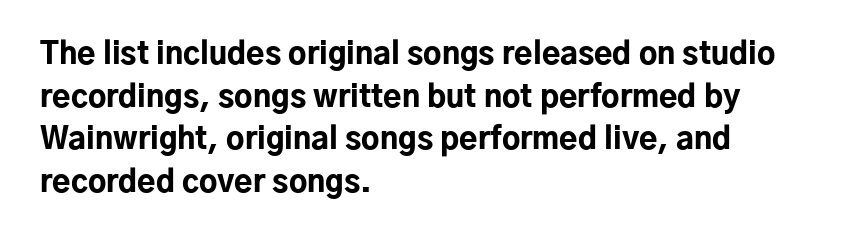
Q: Is the text bold? A: Yes.
Q: Is the text italic (slanted)? A: No, it is upright.
Q: Is the typeface a serif or a sans-serif typeface? A: Sans-serif.
Q: Is the text underlined? A: No.
Q: How is the paragraph aligned? A: Left-aligned.
Q: Is the spacing between letters normal or unusually wide? A: Normal.
Q: Is the spacing between lines tight, normal or loose? A: Normal.
Q: Width (condensed, normal, or wide)? A: Normal.
Q: Stroke contrast? A: Low.
Q: x-height? A: Medium.
Q: Monospaced? A: No.
